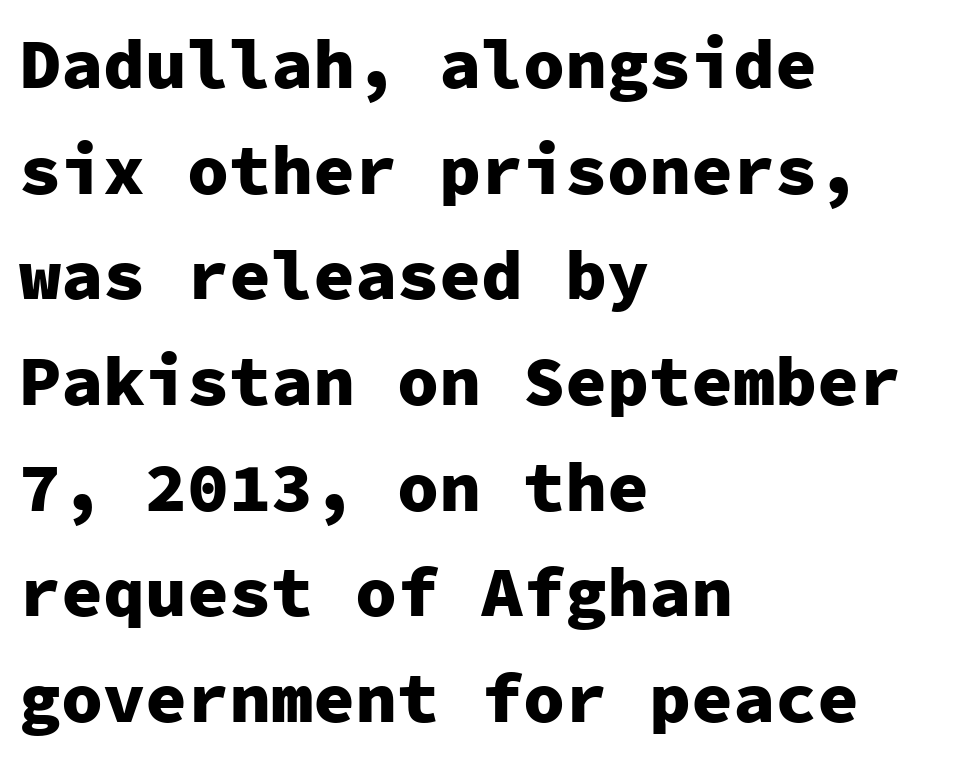
Q: Is the text bold? A: Yes.
Q: Is the text italic (slanted)? A: No, it is upright.
Q: Is the typeface a serif or a sans-serif typeface? A: Sans-serif.
Q: Is the text underlined? A: No.
Q: How is the paragraph aligned? A: Left-aligned.
Q: Is the spacing between letters normal or unusually wide? A: Normal.
Q: Is the spacing between lines tight, normal or loose? A: Normal.
Q: Width (condensed, normal, or wide)? A: Normal.
Q: Stroke contrast? A: Low.
Q: x-height? A: Medium.
Q: Monospaced? A: Yes.
